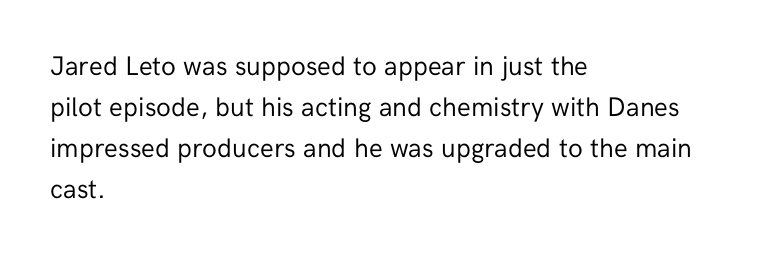
Q: Is the text bold? A: No.
Q: Is the text italic (slanted)? A: No, it is upright.
Q: Is the text underlined? A: No.
Q: How is the paragraph aligned? A: Left-aligned.
Q: Is the spacing between letters normal or unusually wide? A: Normal.
Q: Is the spacing between lines tight, normal or loose? A: Normal.
